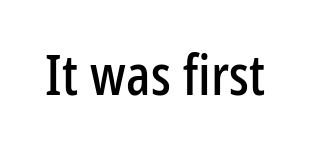
The image shows 57 px condensed sans-serif type, upright; set normal letter spacing, not underlined; low stroke contrast and a medium x-height.
